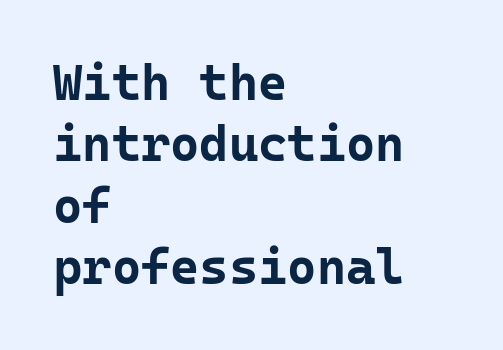
{"serif": "no", "italic": "no", "bold": "yes", "weight": "bold", "width": "normal", "stroke_contrast": "low", "x_height": "medium", "monospaced": "yes", "underline": "no", "align": "left", "line_spacing_ratio": 1.23, "letter_spacing": "normal", "letter_spacing_em": 0.0, "glyph_px": 50}
